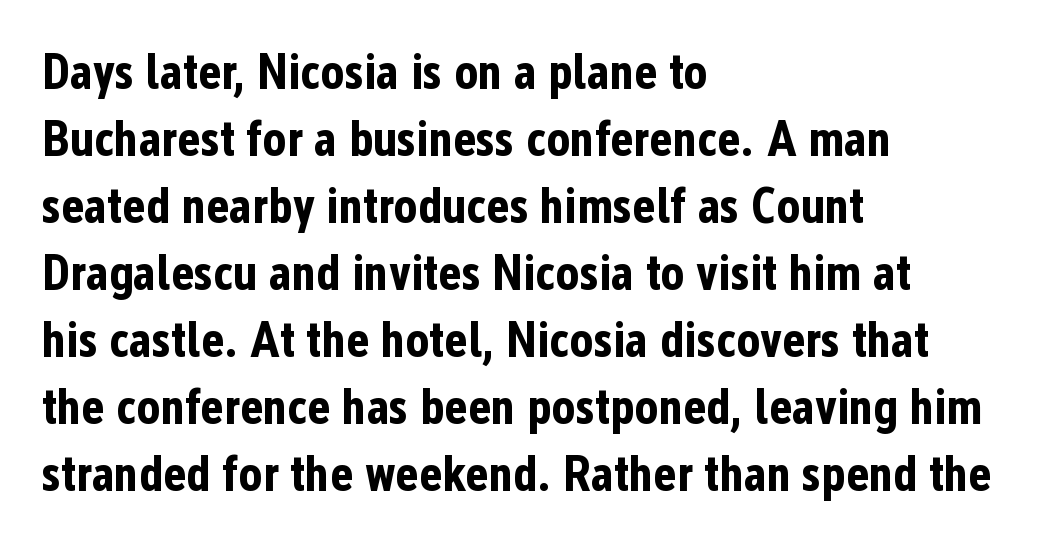
Q: Is the text bold? A: Yes.
Q: Is the text italic (slanted)? A: No, it is upright.
Q: Is the typeface a serif or a sans-serif typeface? A: Sans-serif.
Q: Is the text underlined? A: No.
Q: How is the paragraph aligned? A: Left-aligned.
Q: Is the spacing between letters normal or unusually wide? A: Normal.
Q: Is the spacing between lines tight, normal or loose? A: Normal.
Q: Width (condensed, normal, or wide)? A: Condensed.
Q: Stroke contrast? A: Low.
Q: x-height? A: Medium.
Q: Monospaced? A: No.
